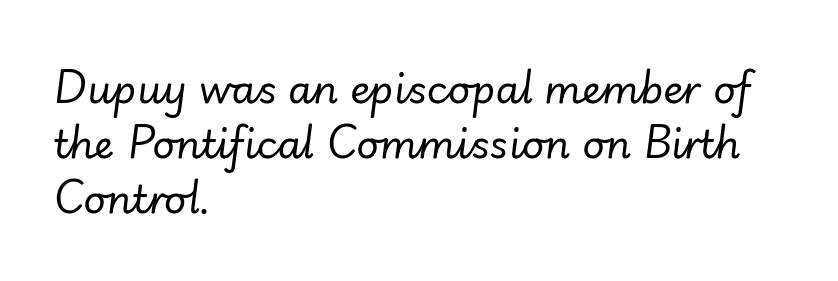
{"italic": "yes", "lean": "right", "slant_degrees": 7, "bold": "no", "weight": "regular", "width": "normal", "stroke_contrast": "low", "x_height": "small", "monospaced": "no", "underline": "no", "align": "left", "line_spacing": "normal", "line_spacing_ratio": 1.41, "letter_spacing": "normal", "letter_spacing_em": 0.0, "glyph_px": 39}
